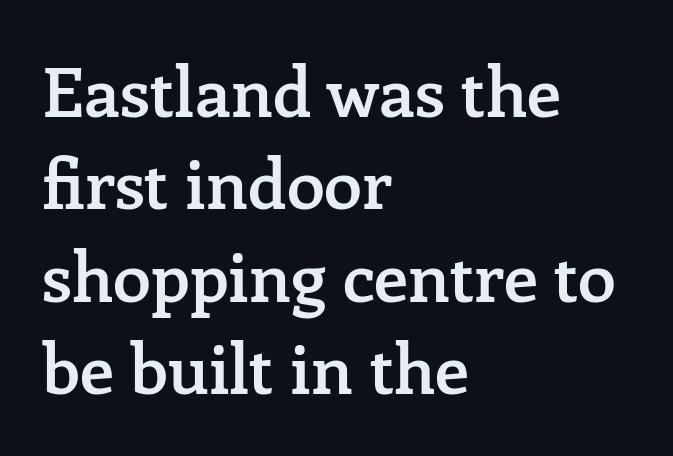
Q: Is the text bold? A: Semi-bold.
Q: Is the text italic (slanted)? A: No, it is upright.
Q: Is the typeface a serif or a sans-serif typeface? A: Serif.
Q: Is the text underlined? A: No.
Q: How is the paragraph aligned? A: Left-aligned.
Q: Is the spacing between letters normal or unusually wide? A: Normal.
Q: Is the spacing between lines tight, normal or loose? A: Normal.
Q: Width (condensed, normal, or wide)? A: Normal.
Q: Stroke contrast? A: Low.
Q: x-height? A: Medium.
Q: Monospaced? A: No.
